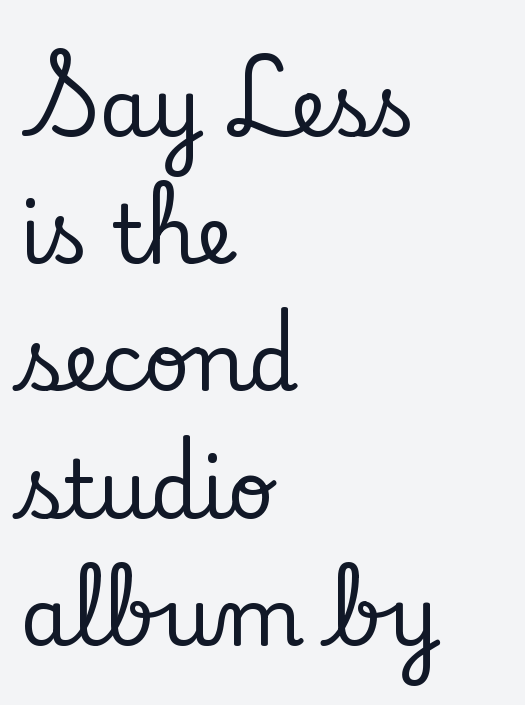
{"serif": "yes", "italic": "no", "width": "normal", "stroke_contrast": "low", "x_height": "small", "monospaced": "no", "underline": "no", "align": "left", "line_spacing": "normal", "line_spacing_ratio": 1.59, "letter_spacing": "normal", "letter_spacing_em": 0.0, "glyph_px": 80}
